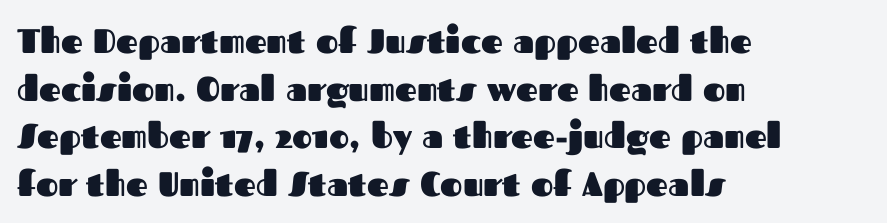
Notice how the stems are strictly vertical — no italics here. The passage shown is typed in a proportional face where columns would drift. The glyphs are unaccompanied by any horizontal stroke below them. The vertical gap from one line to the next is medium. Compared with a centered layout, this one pins lines to the left instead.
